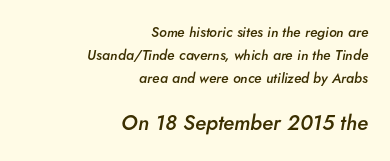
The image shows 21 px text type, italic (leaning right); set right-aligned, normal line spacing (1.63x), normal letter spacing, not underlined; the second (bottom) block is 1.5x larger.
